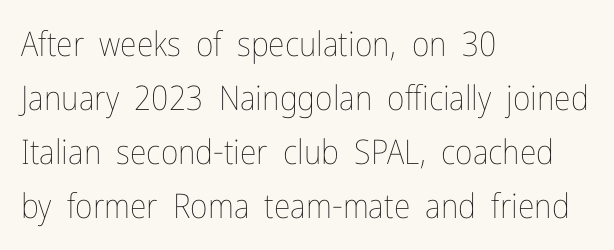
The image shows 34 px thin, condensed type, upright; set left-aligned, normal line spacing (1.59x), normal letter spacing, not underlined; low stroke contrast and a medium x-height.
